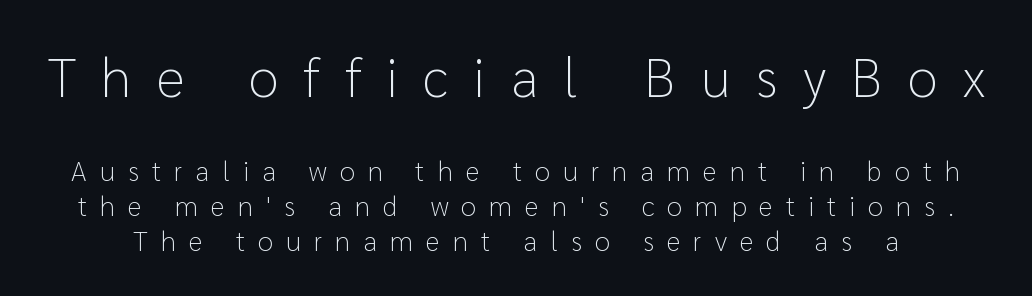
The image shows 55 px light sans-serif type, upright; set normal line spacing (1.25x), unusually wide letter spacing (+0.46 em), not underlined; the first (top) block is 1.96x larger; low stroke contrast and a medium x-height.
